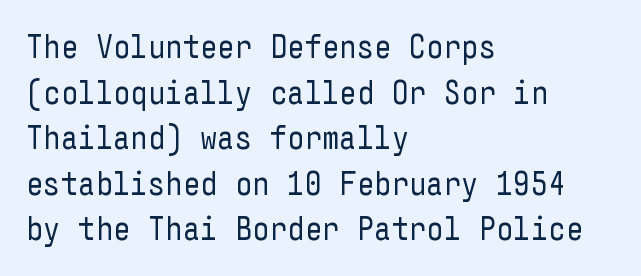
Q: Is the text bold? A: No.
Q: Is the text italic (slanted)? A: No, it is upright.
Q: Is the typeface a serif or a sans-serif typeface? A: Sans-serif.
Q: Is the text underlined? A: No.
Q: How is the paragraph aligned? A: Left-aligned.
Q: Is the spacing between letters normal or unusually wide? A: Normal.
Q: Is the spacing between lines tight, normal or loose? A: Normal.
Q: Width (condensed, normal, or wide)? A: Condensed.
Q: Stroke contrast? A: Low.
Q: x-height? A: Medium.
